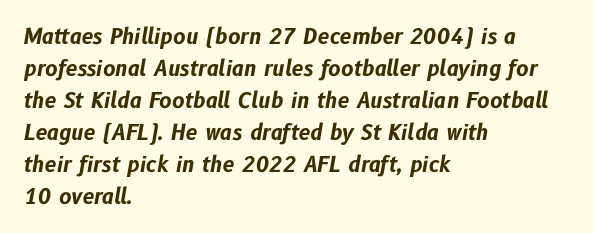
Italic? Definitely — the glyphs are oblique. Visually the block forms a straight wall on the left and a jagged coastline on the right. Descender tails drop into unmarked territory. The vertical gap from one line to the next is medium. Between one letter and the next there's only the usual sliver of space. The rendering uses a bold face; every stroke is thick and dark.
